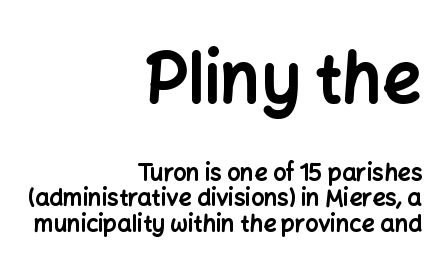
The image shows 68 px bold sans-serif type, upright; set right-aligned, tight line spacing (1.1x), normal letter spacing, not underlined; the first (top) block is 2.96x larger; low stroke contrast and a medium x-height.
